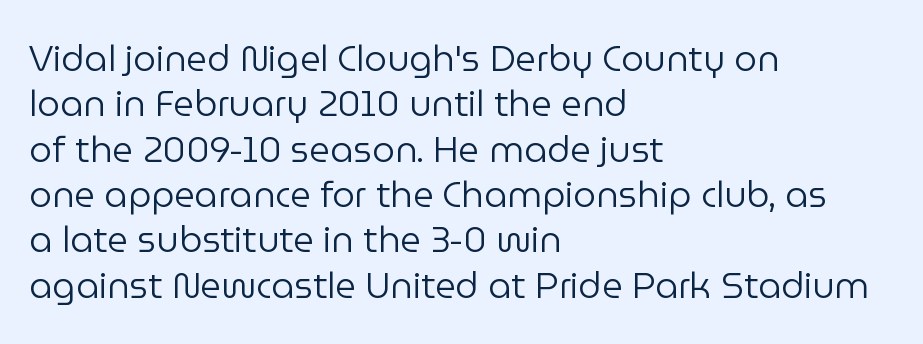
Q: Is the text bold? A: No.
Q: Is the text italic (slanted)? A: No, it is upright.
Q: Is the typeface a serif or a sans-serif typeface? A: Sans-serif.
Q: Is the text underlined? A: No.
Q: How is the paragraph aligned? A: Left-aligned.
Q: Is the spacing between letters normal or unusually wide? A: Normal.
Q: Is the spacing between lines tight, normal or loose? A: Normal.
Q: Width (condensed, normal, or wide)? A: Normal.
Q: Stroke contrast? A: Low.
Q: x-height? A: Medium.
Q: Monospaced? A: No.
